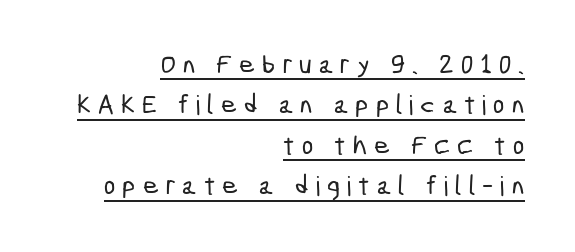
Layout note: lines flush right. Honestly, the underline is the first thing you notice here. The leading is moderate, giving the passage an even texture. How are the letters spaced? Widely, with obvious added tracking.
